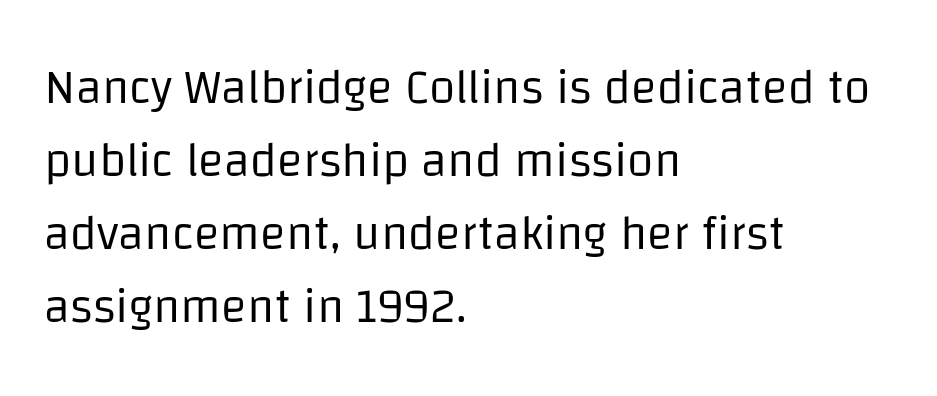
{"serif": "no", "italic": "no", "bold": "no", "weight": "regular", "width": "normal", "stroke_contrast": "low", "x_height": "large", "monospaced": "no", "underline": "no", "align": "left", "line_spacing": "normal", "line_spacing_ratio": 1.52, "letter_spacing": "normal", "letter_spacing_em": 0.0, "glyph_px": 48}
